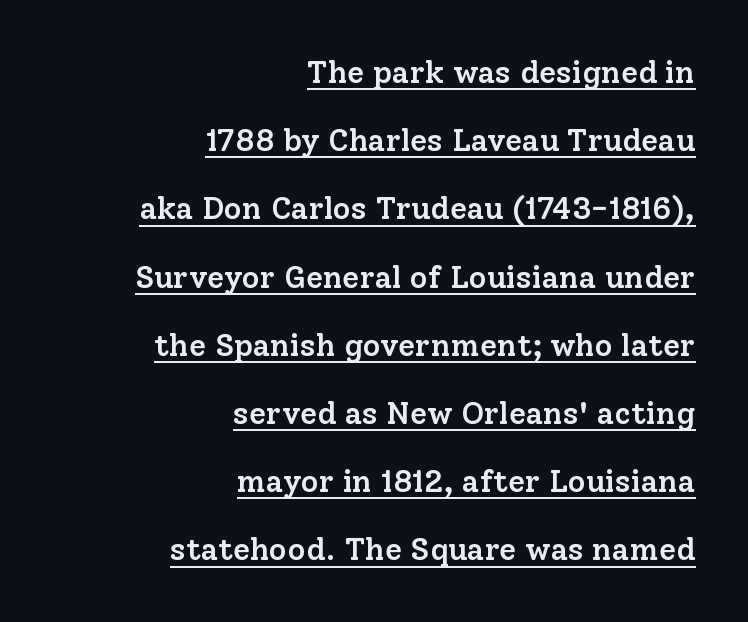
Q: Is the text bold? A: Semi-bold.
Q: Is the text italic (slanted)? A: No, it is upright.
Q: Is the typeface a serif or a sans-serif typeface? A: Serif.
Q: Is the text underlined? A: Yes.
Q: How is the paragraph aligned? A: Right-aligned.
Q: Is the spacing between letters normal or unusually wide? A: Normal.
Q: Is the spacing between lines tight, normal or loose? A: Loose.
Q: Width (condensed, normal, or wide)? A: Normal.
Q: Stroke contrast? A: Low.
Q: x-height? A: Medium.
Q: Monospaced? A: No.
